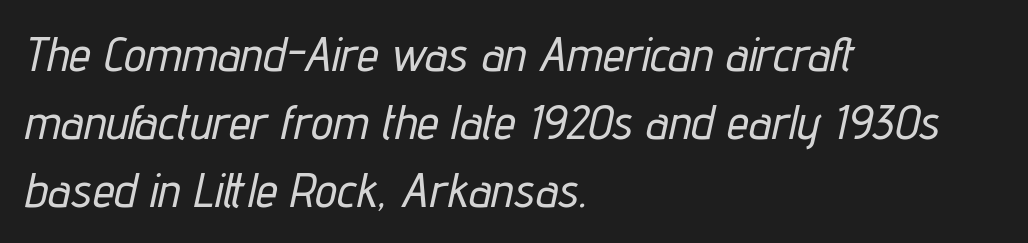
{"italic": "yes", "lean": "right", "slant_degrees": 12, "width": "condensed", "stroke_contrast": "low", "x_height": "medium", "monospaced": "no", "underline": "no", "align": "left", "line_spacing": "normal", "line_spacing_ratio": 1.39, "letter_spacing": "normal", "letter_spacing_em": 0.0, "glyph_px": 49}
